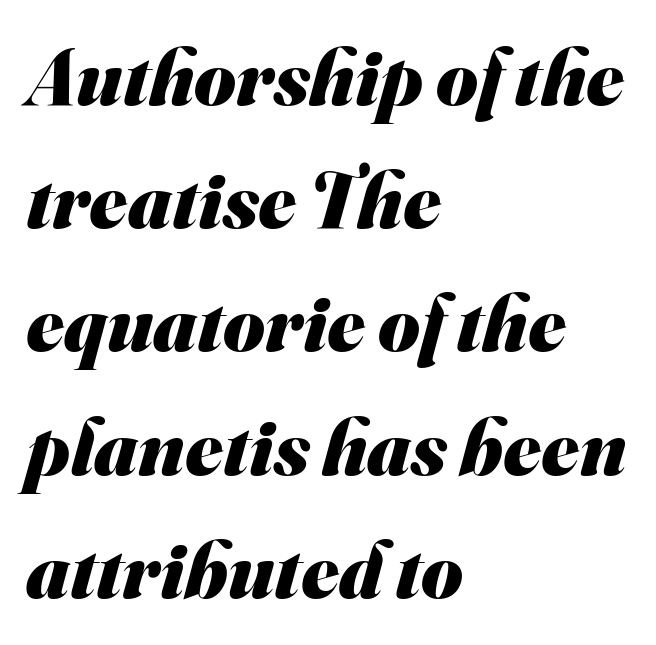
{"serif": "no", "bold": "yes", "weight": "heavy", "width": "normal", "stroke_contrast": "medium", "x_height": "small", "monospaced": "no", "underline": "no", "align": "left", "line_spacing": "normal", "line_spacing_ratio": 1.54, "letter_spacing": "normal", "letter_spacing_em": 0.0, "glyph_px": 80}
